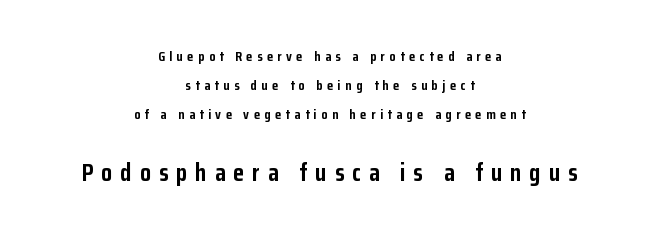
Every stem runs plumb, perpendicular to the baseline. The letters are spread apart with noticeably loose tracking. Each line is balanced around a shared central axis. A dark, heavy texture on the line: the type is bold. Airy leading. Whoever set this made the second block the dominant, larger element.
